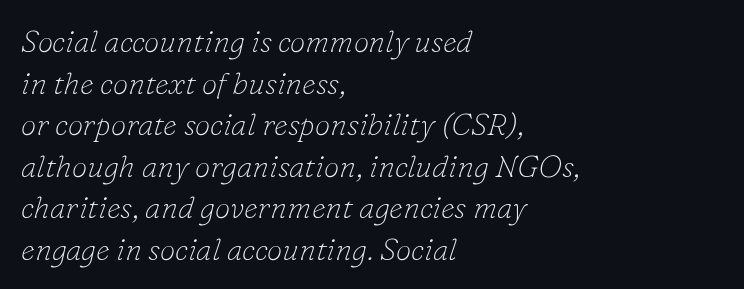
The image shows 31 px thin serif type, italic (leaning right); set left-aligned, normal line spacing (1.34x), normal letter spacing, not underlined; low stroke contrast and a small x-height.
